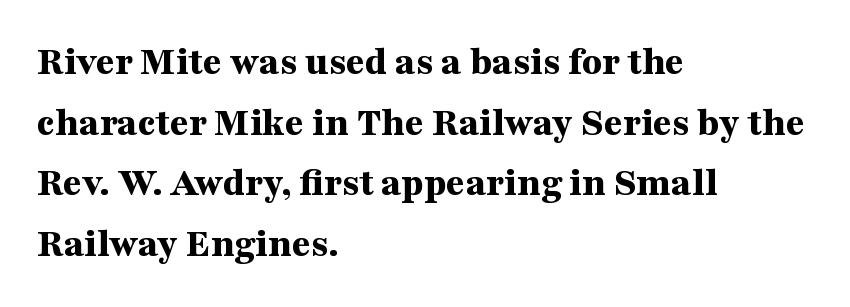
The image shows 41 px bold, wide serif type, upright; set left-aligned, normal line spacing (1.48x), normal letter spacing, not underlined; medium stroke contrast and a medium x-height.
